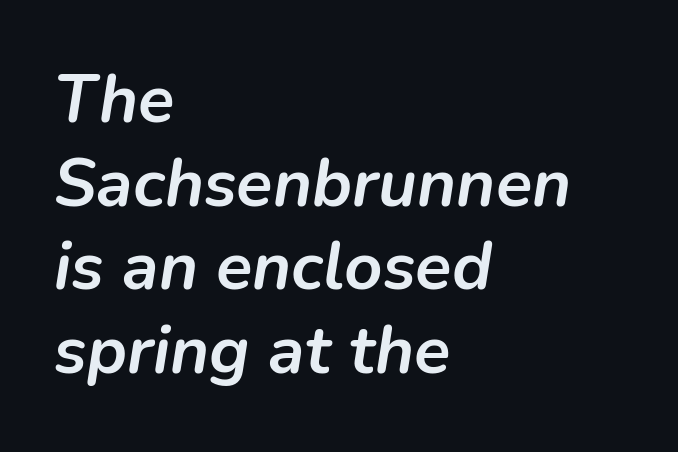
{"italic": "yes", "lean": "right", "slant_degrees": 9, "bold": "yes", "weight": "semibold", "width": "normal", "stroke_contrast": "low", "x_height": "medium", "monospaced": "no", "underline": "no", "align": "left", "line_spacing": "normal", "line_spacing_ratio": 1.25, "letter_spacing": "normal", "letter_spacing_em": 0.0, "glyph_px": 67}
